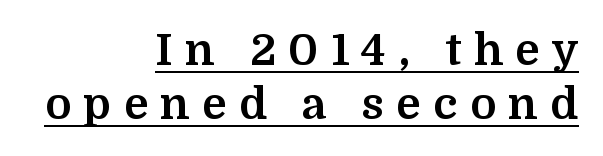
{"serif": "yes", "italic": "no", "bold": "yes", "weight": "bold", "width": "normal", "stroke_contrast": "medium", "x_height": "medium", "monospaced": "no", "underline": "yes", "align": "right", "line_spacing_ratio": 1.23, "letter_spacing": "wide", "letter_spacing_em": 0.28, "glyph_px": 44}
